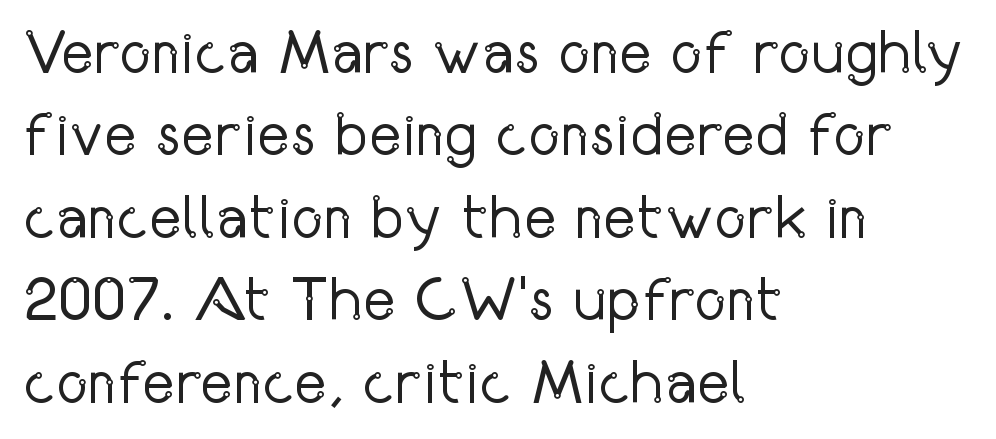
Q: Is the text bold? A: No.
Q: Is the text italic (slanted)? A: No, it is upright.
Q: Is the typeface a serif or a sans-serif typeface? A: Sans-serif.
Q: Is the text underlined? A: No.
Q: How is the paragraph aligned? A: Left-aligned.
Q: Is the spacing between letters normal or unusually wide? A: Normal.
Q: Is the spacing between lines tight, normal or loose? A: Normal.
Q: Width (condensed, normal, or wide)? A: Condensed.
Q: Stroke contrast? A: Low.
Q: x-height? A: Medium.
Q: Monospaced? A: No.
